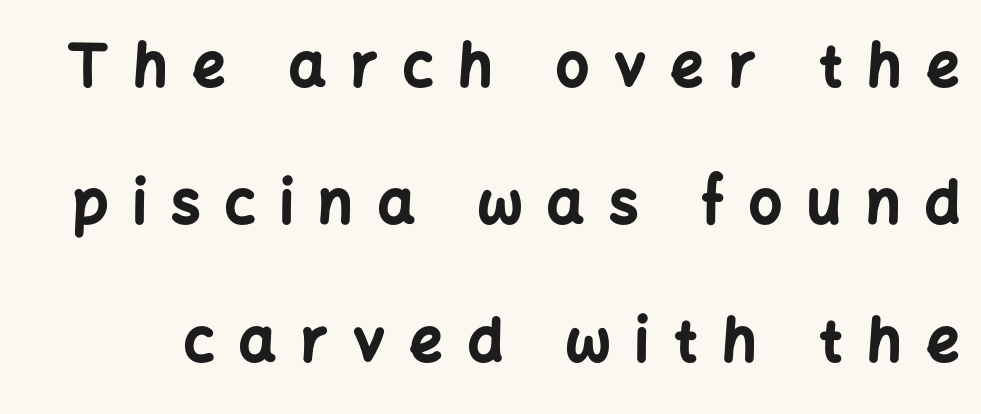
{"serif": "no", "italic": "no", "bold": "yes", "weight": "bold", "width": "normal", "stroke_contrast": "low", "x_height": "medium", "monospaced": "no", "underline": "no", "line_spacing": "loose", "line_spacing_ratio": 2.37, "letter_spacing": "wide", "letter_spacing_em": 0.43, "glyph_px": 58}
